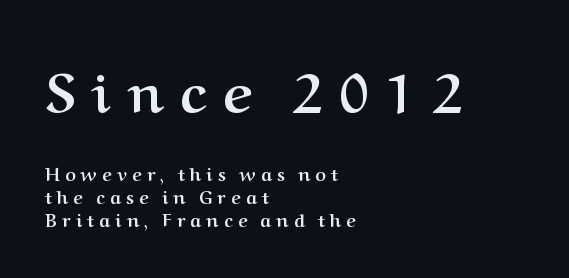
Q: Is the text bold? A: Yes.
Q: Is the text italic (slanted)? A: No, it is upright.
Q: Is the typeface a serif or a sans-serif typeface? A: Serif.
Q: Is the text underlined? A: No.
Q: How is the paragraph aligned? A: Left-aligned.
Q: Is the spacing between letters normal or unusually wide? A: Unusually wide.
Q: Is the spacing between lines tight, normal or loose? A: Normal.
Q: Which block of text is set in a larger size, the first (top) or the second (bottom)? A: The first (top) one.
Q: Width (condensed, normal, or wide)? A: Normal.
Q: Stroke contrast? A: Medium.
Q: x-height? A: Medium.
Q: Monospaced? A: No.
